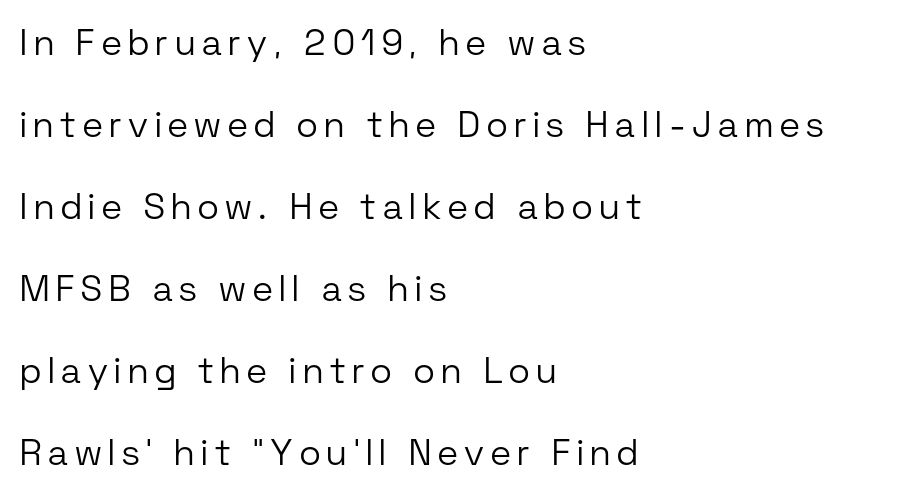
{"serif": "no", "italic": "no", "bold": "no", "weight": "light", "width": "normal", "stroke_contrast": "low", "x_height": "medium", "monospaced": "no", "underline": "no", "align": "left", "line_spacing": "loose", "line_spacing_ratio": 2.28, "glyph_px": 36}
